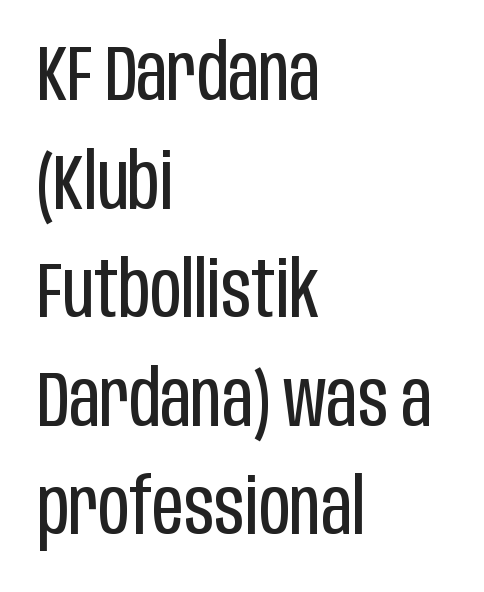
{"serif": "no", "italic": "no", "bold": "no", "weight": "regular", "width": "condensed", "stroke_contrast": "low", "x_height": "large", "monospaced": "no", "underline": "no", "align": "left", "line_spacing": "normal", "line_spacing_ratio": 1.41, "letter_spacing": "normal", "letter_spacing_em": 0.0, "glyph_px": 77}
